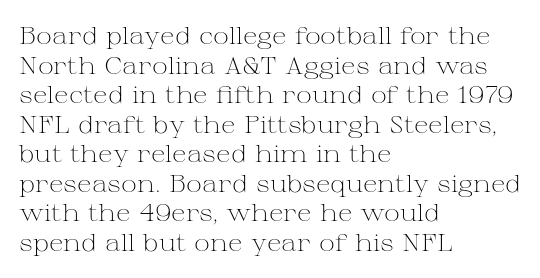
Q: Is the text bold? A: No.
Q: Is the text italic (slanted)? A: No, it is upright.
Q: Is the text underlined? A: No.
Q: How is the paragraph aligned? A: Left-aligned.
Q: Is the spacing between letters normal or unusually wide? A: Normal.
